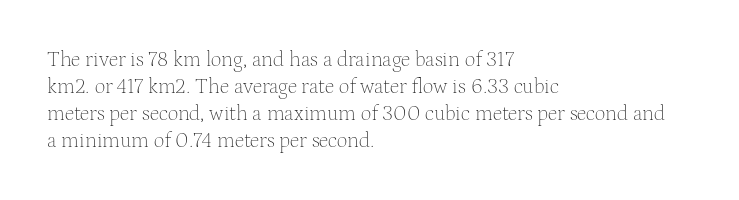
Q: Is the text bold? A: No.
Q: Is the text italic (slanted)? A: No, it is upright.
Q: Is the text underlined? A: No.
Q: How is the paragraph aligned? A: Left-aligned.
Q: Is the spacing between letters normal or unusually wide? A: Normal.
Q: Is the spacing between lines tight, normal or loose? A: Normal.
